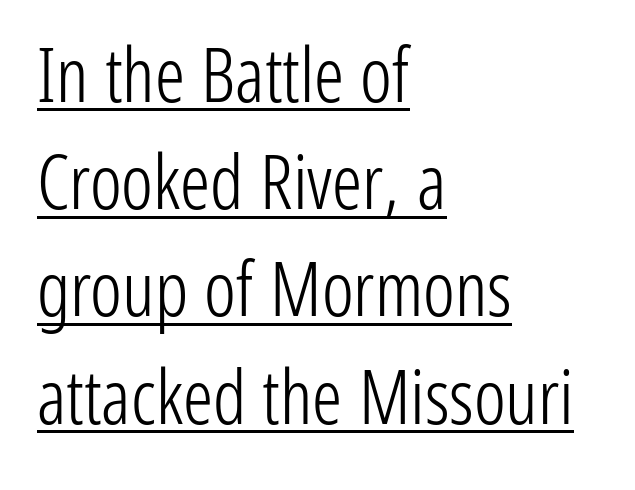
{"serif": "no", "italic": "no", "bold": "no", "weight": "light", "width": "condensed", "stroke_contrast": "low", "x_height": "medium", "monospaced": "no", "underline": "yes", "align": "left", "line_spacing": "normal", "line_spacing_ratio": 1.43, "letter_spacing": "normal", "letter_spacing_em": 0.0, "glyph_px": 75}
